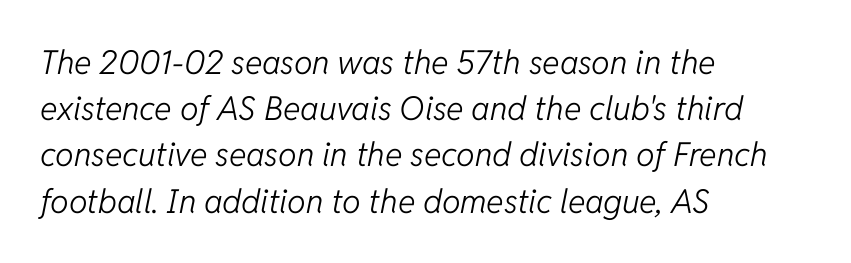
Q: Is the text bold? A: No.
Q: Is the text italic (slanted)? A: Yes, it leans right by about 11 degrees.
Q: Is the text underlined? A: No.
Q: How is the paragraph aligned? A: Left-aligned.
Q: Is the spacing between letters normal or unusually wide? A: Normal.
Q: Is the spacing between lines tight, normal or loose? A: Normal.
Q: Width (condensed, normal, or wide)? A: Normal.
Q: Stroke contrast? A: Low.
Q: x-height? A: Medium.
Q: Monospaced? A: No.
